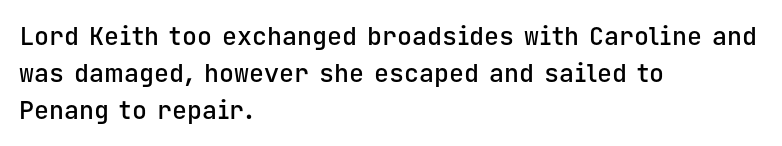
The image shows 25 px text type, upright; set left-aligned, normal line spacing (1.48x), normal letter spacing, not underlined.
